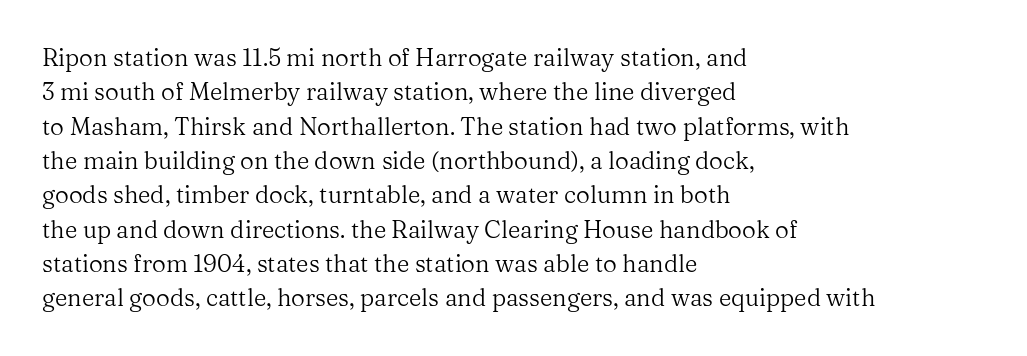
The image shows 24 px text type, upright; set left-aligned, normal line spacing (1.43x), normal letter spacing, not underlined.
